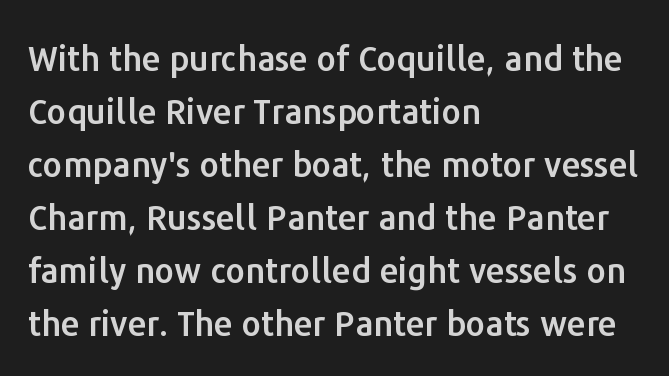
{"serif": "no", "italic": "no", "width": "normal", "stroke_contrast": "low", "x_height": "medium", "monospaced": "no", "underline": "no", "align": "left", "line_spacing": "normal", "line_spacing_ratio": 1.56, "letter_spacing": "normal", "letter_spacing_em": 0.0, "glyph_px": 34}
